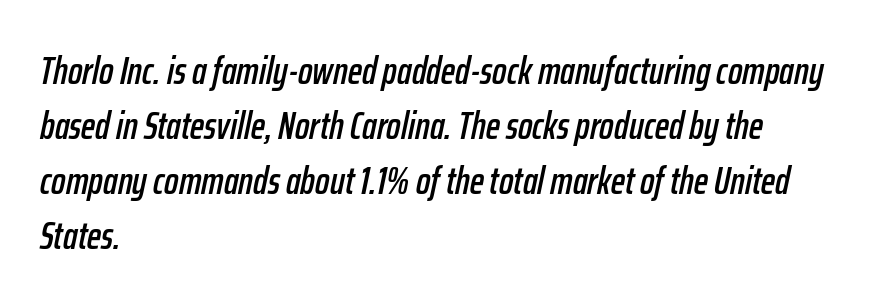
Q: Is the text italic (slanted)? A: Yes, it leans right by about 12 degrees.
Q: Is the text underlined? A: No.
Q: How is the paragraph aligned? A: Left-aligned.
Q: Is the spacing between letters normal or unusually wide? A: Normal.
Q: Is the spacing between lines tight, normal or loose? A: Normal.
Q: Width (condensed, normal, or wide)? A: Condensed.
Q: Stroke contrast? A: Low.
Q: x-height? A: Medium.
Q: Monospaced? A: No.
